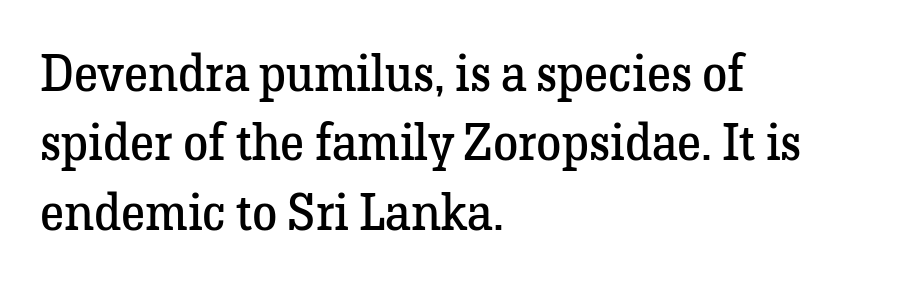
{"serif": "yes", "italic": "no", "bold": "no", "weight": "regular", "width": "normal", "stroke_contrast": "low", "x_height": "medium", "monospaced": "no", "underline": "no", "align": "left", "line_spacing": "normal", "line_spacing_ratio": 1.36, "letter_spacing": "normal", "letter_spacing_em": 0.0, "glyph_px": 51}
